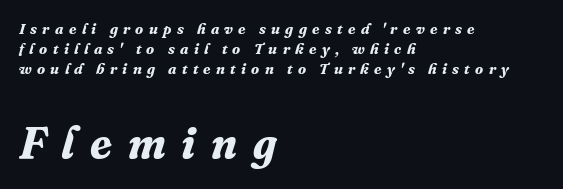
The image shows 44 px bold serif type, italic (leaning right); set left-aligned, normal line spacing (1.32x), unusually wide letter spacing (+0.35 em), not underlined; the second (bottom) block is 2.93x larger; medium stroke contrast and a medium x-height.
